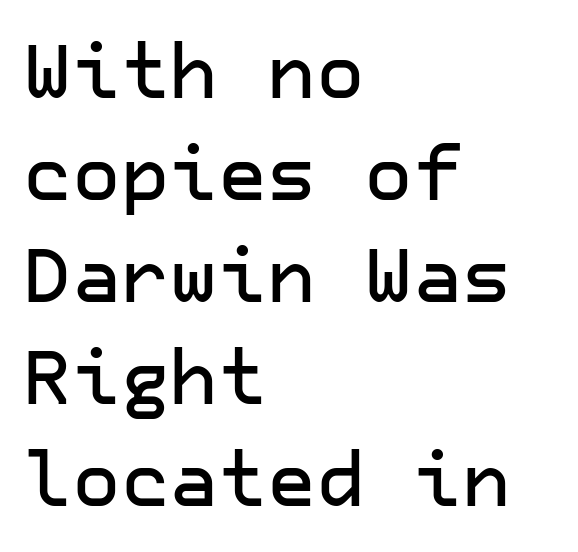
The image shows 75 px sans-serif type, upright; set left-aligned, normal line spacing (1.36x), normal letter spacing, not underlined; low stroke contrast and a medium x-height.
